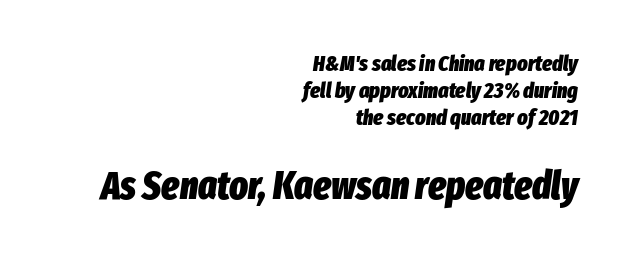
Beneath every word, the page is bare. Weight: bold. You could not count columns in this text — the font is proportionally spaced. Observe the ordinary spacing: letters are neighbours, not strangers. Reading down the block, your eye finds every line finishing at a fixed right position. These two chunks differ in scale, with the bottom chunk taking the larger measure.
